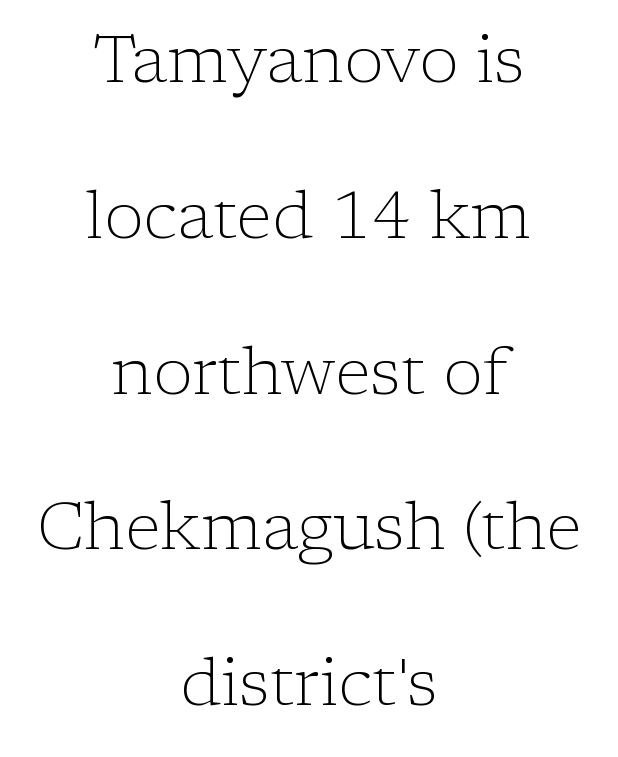
{"serif": "yes", "italic": "no", "bold": "no", "weight": "light", "width": "normal", "stroke_contrast": "low", "x_height": "medium", "monospaced": "no", "underline": "no", "align": "center", "line_spacing": "loose", "line_spacing_ratio": 2.36, "letter_spacing": "normal", "letter_spacing_em": 0.0, "glyph_px": 66}
